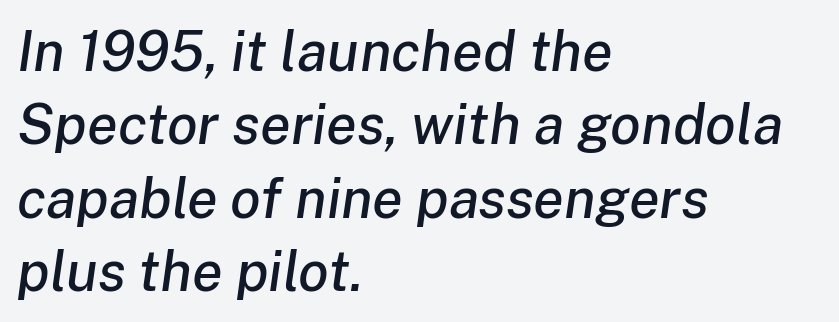
{"italic": "yes", "lean": "right", "slant_degrees": 8, "width": "normal", "stroke_contrast": "low", "x_height": "medium", "monospaced": "no", "underline": "no", "align": "left", "line_spacing": "normal", "line_spacing_ratio": 1.31, "letter_spacing": "normal", "letter_spacing_em": 0.0, "glyph_px": 56}
